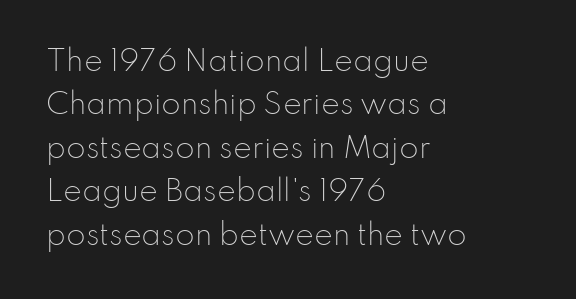
The image shows 28 px light sans-serif type, upright; set left-aligned, normal line spacing (1.55x), normal letter spacing, not underlined; low stroke contrast and a small x-height.
